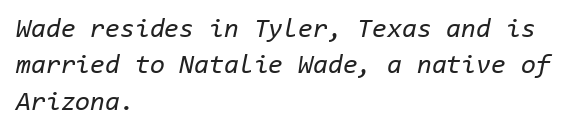
The image shows 27 px text type, italic (leaning right); set left-aligned, normal line spacing (1.35x), normal letter spacing, not underlined.
